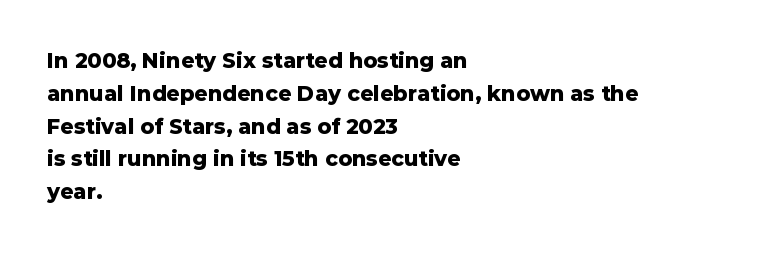
Q: Is the text bold? A: Yes.
Q: Is the text italic (slanted)? A: No, it is upright.
Q: Is the text underlined? A: No.
Q: How is the paragraph aligned? A: Left-aligned.
Q: Is the spacing between letters normal or unusually wide? A: Normal.
Q: Is the spacing between lines tight, normal or loose? A: Normal.
